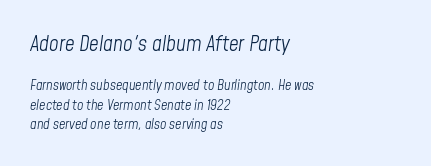
Q: Is the text bold? A: No.
Q: Is the text italic (slanted)? A: Yes, it leans right by about 8 degrees.
Q: Is the text underlined? A: No.
Q: How is the paragraph aligned? A: Left-aligned.
Q: Is the spacing between letters normal or unusually wide? A: Normal.
Q: Is the spacing between lines tight, normal or loose? A: Normal.
Q: Which block of text is set in a larger size, the first (top) or the second (bottom)? A: The first (top) one.
